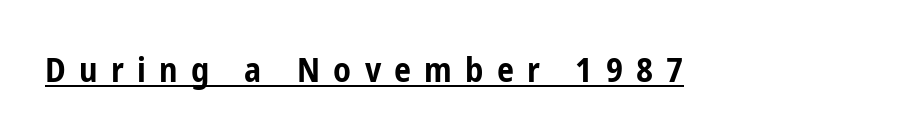
Q: Is the text bold? A: Yes.
Q: Is the text italic (slanted)? A: No, it is upright.
Q: Is the typeface a serif or a sans-serif typeface? A: Sans-serif.
Q: Is the text underlined? A: Yes.
Q: Is the spacing between letters normal or unusually wide? A: Unusually wide.
Q: Width (condensed, normal, or wide)? A: Condensed.
Q: Stroke contrast? A: Low.
Q: x-height? A: Medium.
Q: Monospaced? A: No.
